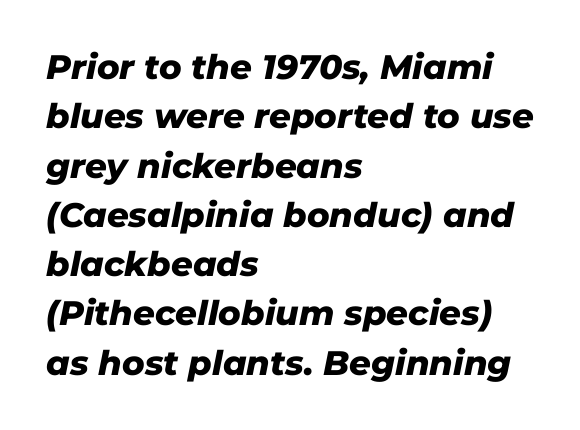
Q: Is the text bold? A: Yes.
Q: Is the text italic (slanted)? A: Yes, it leans right by about 11 degrees.
Q: Is the text underlined? A: No.
Q: How is the paragraph aligned? A: Left-aligned.
Q: Is the spacing between letters normal or unusually wide? A: Normal.
Q: Is the spacing between lines tight, normal or loose? A: Normal.
Q: Width (condensed, normal, or wide)? A: Normal.
Q: Stroke contrast? A: Low.
Q: x-height? A: Medium.
Q: Monospaced? A: No.
